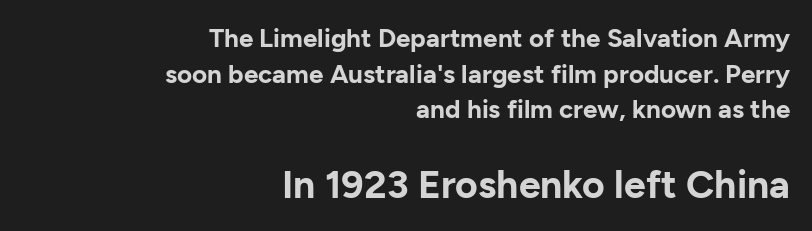
The image shows 39 px bold sans-serif type, upright; set right-aligned, normal line spacing (1.37x), normal letter spacing, not underlined; the second (bottom) block is 1.5x larger; low stroke contrast and a medium x-height.
